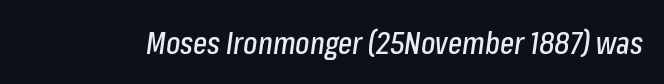
The image shows 30 px condensed type, italic (leaning right); set normal letter spacing, not underlined; low stroke contrast and a medium x-height.
